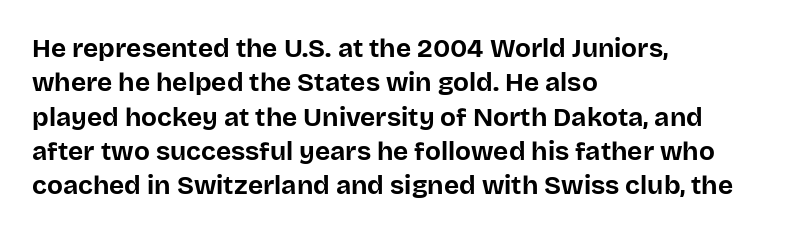
Q: Is the text bold? A: Yes.
Q: Is the text italic (slanted)? A: No, it is upright.
Q: Is the text underlined? A: No.
Q: How is the paragraph aligned? A: Left-aligned.
Q: Is the spacing between letters normal or unusually wide? A: Normal.
Q: Is the spacing between lines tight, normal or loose? A: Normal.
